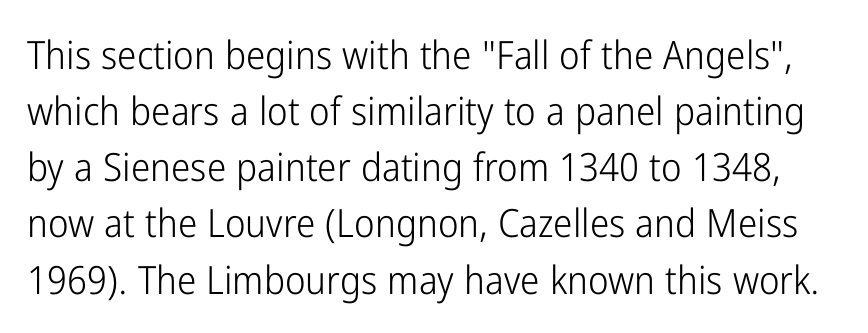
Q: Is the text bold? A: No.
Q: Is the text italic (slanted)? A: No, it is upright.
Q: Is the typeface a serif or a sans-serif typeface? A: Sans-serif.
Q: Is the text underlined? A: No.
Q: Is the spacing between letters normal or unusually wide? A: Normal.
Q: Is the spacing between lines tight, normal or loose? A: Normal.
Q: Width (condensed, normal, or wide)? A: Condensed.
Q: Stroke contrast? A: Low.
Q: x-height? A: Medium.
Q: Monospaced? A: No.
